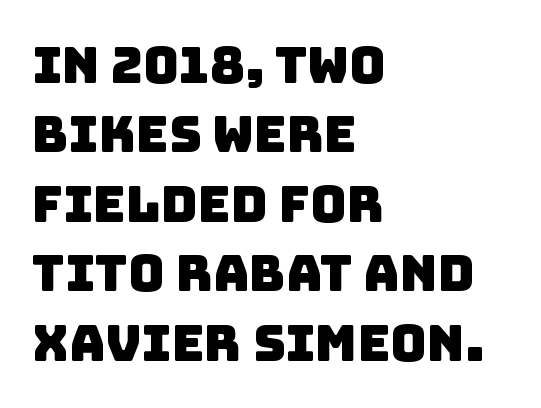
{"serif": "no", "width": "normal", "stroke_contrast": "low", "x_height": "large", "monospaced": "no", "underline": "no", "align": "left", "line_spacing": "normal", "line_spacing_ratio": 1.39, "letter_spacing": "normal", "letter_spacing_em": 0.0, "glyph_px": 50}
